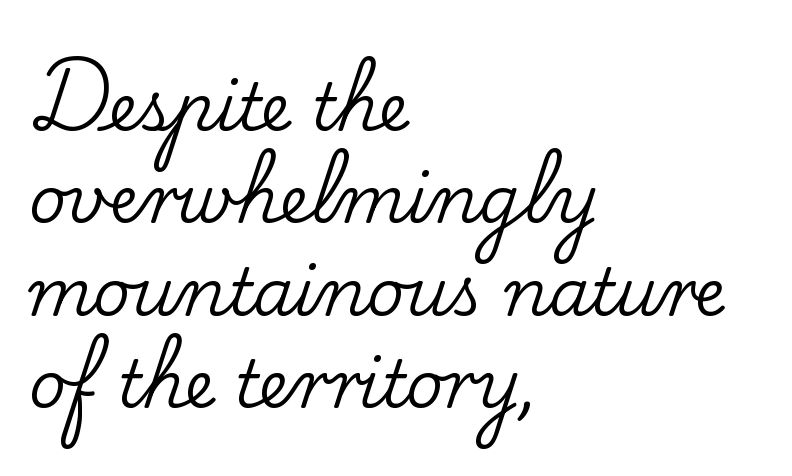
Underlining? Definitely not there. Inter-character spacing is left at the font's built-in metrics. Regular leading. These lines are rendered in a variable-pitch font.
